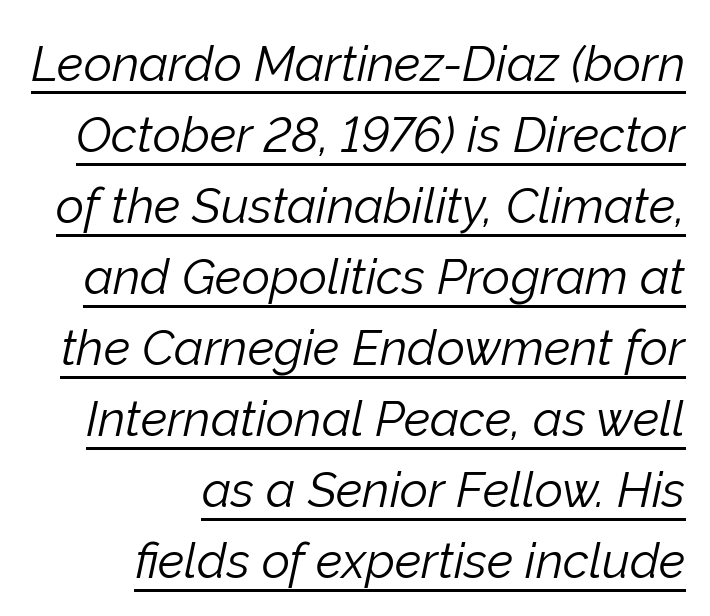
These lines keep a tight, regular rhythm from letter to letter. Each line of the rendering has a horizontal stroke beneath the glyphs. This block has exactly the height ordinary leading produces. Weight class: somewhere from thin through regular.
